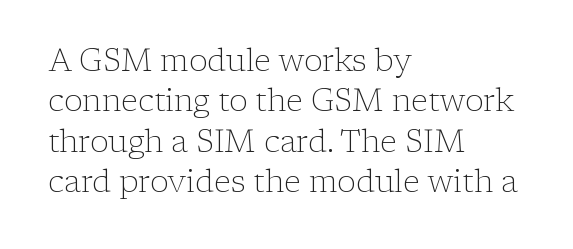
Q: Is the text bold? A: No.
Q: Is the text italic (slanted)? A: No, it is upright.
Q: Is the typeface a serif or a sans-serif typeface? A: Serif.
Q: Is the text underlined? A: No.
Q: How is the paragraph aligned? A: Left-aligned.
Q: Is the spacing between letters normal or unusually wide? A: Normal.
Q: Is the spacing between lines tight, normal or loose? A: Normal.
Q: Width (condensed, normal, or wide)? A: Normal.
Q: Stroke contrast? A: Low.
Q: x-height? A: Medium.
Q: Monospaced? A: No.
